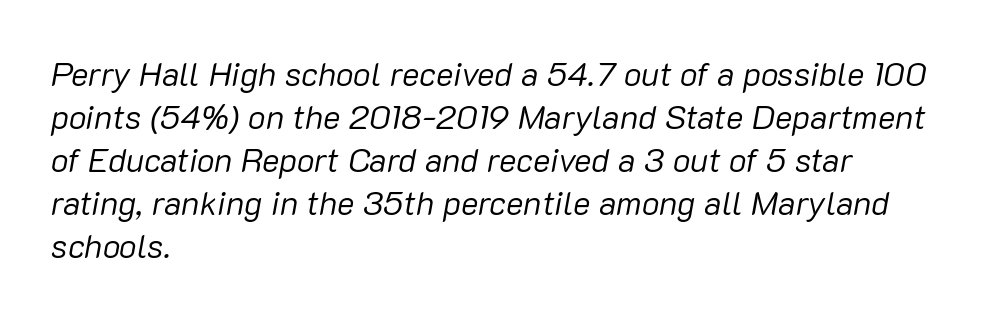
The image shows 33 px regular-weight type, italic (leaning right); set left-aligned, normal line spacing (1.3x), normal letter spacing, not underlined; low stroke contrast and a medium x-height.
